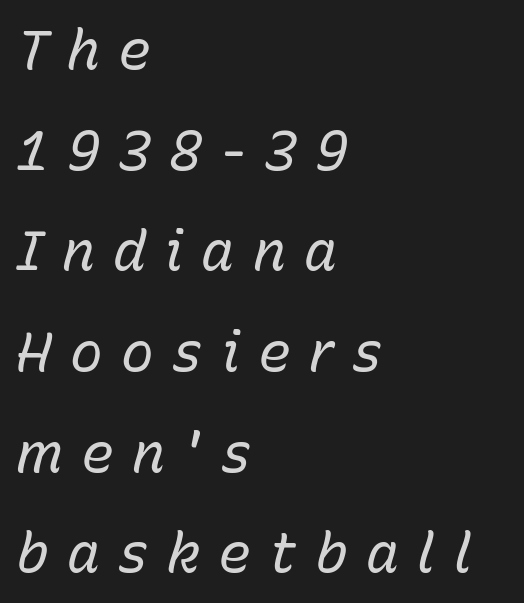
{"italic": "yes", "lean": "right", "slant_degrees": 15, "bold": "no", "weight": "regular", "width": "normal", "stroke_contrast": "low", "x_height": "medium", "monospaced": "no", "underline": "no", "align": "left", "line_spacing_ratio": 1.83, "letter_spacing": "wide", "letter_spacing_em": 0.33, "glyph_px": 55}
